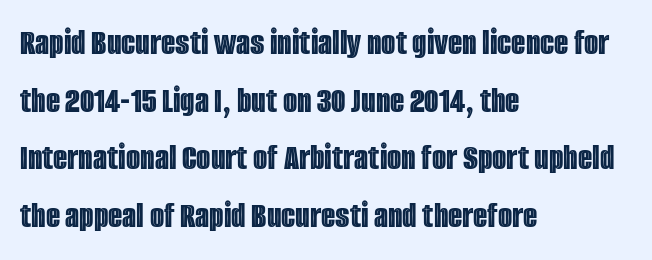
No extra tracking has been applied to these lines. Reading down the block, your eye returns to a fixed left position each line. The letters advance in unequal steps, a hallmark of proportional type. The gap between lines stays unmarked.
